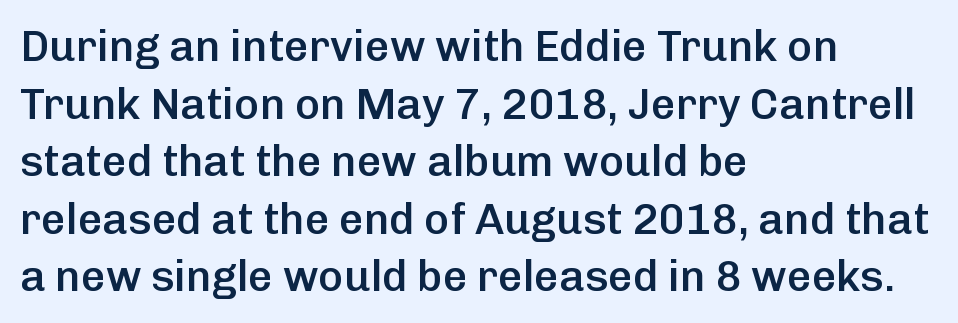
{"serif": "no", "italic": "no", "bold": "semi", "weight": "semibold", "width": "normal", "stroke_contrast": "low", "x_height": "medium", "monospaced": "no", "underline": "no", "align": "left", "line_spacing": "normal", "line_spacing_ratio": 1.34, "letter_spacing": "normal", "letter_spacing_em": 0.0, "glyph_px": 43}
